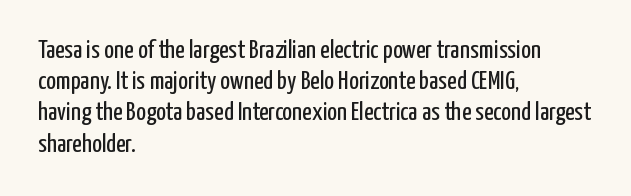
One-word summary of the alignment: left. In terms of letterspacing, this is plain default setting. The words here are not underlined. The characters are drawn with everyday or finer stroke widths. The letters stand straight up with perfectly vertical stems.
